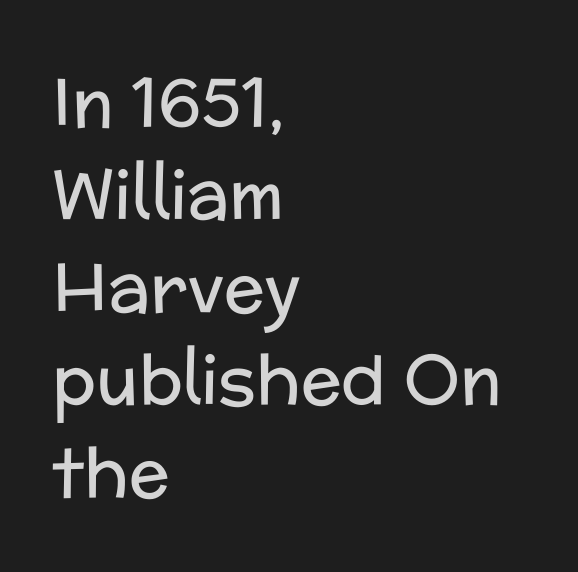
Q: Is the text bold? A: No.
Q: Is the text italic (slanted)? A: No, it is upright.
Q: Is the typeface a serif or a sans-serif typeface? A: Sans-serif.
Q: Is the text underlined? A: No.
Q: How is the paragraph aligned? A: Left-aligned.
Q: Is the spacing between letters normal or unusually wide? A: Normal.
Q: Is the spacing between lines tight, normal or loose? A: Normal.
Q: Width (condensed, normal, or wide)? A: Normal.
Q: Stroke contrast? A: Low.
Q: x-height? A: Medium.
Q: Monospaced? A: No.
